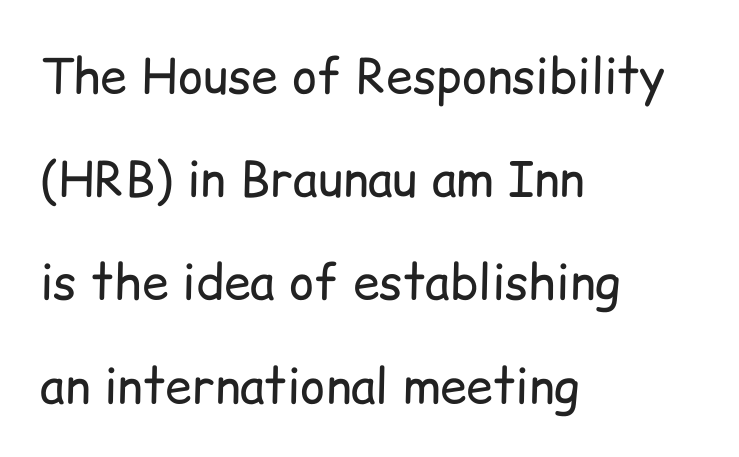
{"serif": "no", "italic": "no", "bold": "no", "weight": "regular", "width": "normal", "stroke_contrast": "low", "x_height": "medium", "monospaced": "no", "underline": "no", "align": "left", "line_spacing": "loose", "line_spacing_ratio": 2.15, "letter_spacing": "normal", "letter_spacing_em": 0.0, "glyph_px": 48}
